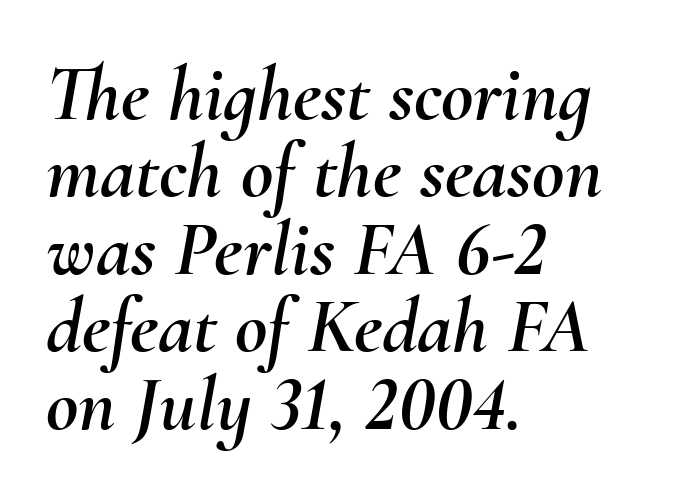
The zone under the glyphs is completely vacant. The rendering applies a slant to the glyphs. Notice how descenders almost collide with the ascenders below — that's tight leading. These lines are rendered in a variable-pitch font. Caption: multi-line text, flush left, ragged right. The tracking reads as untouched default to a designer's eye.
